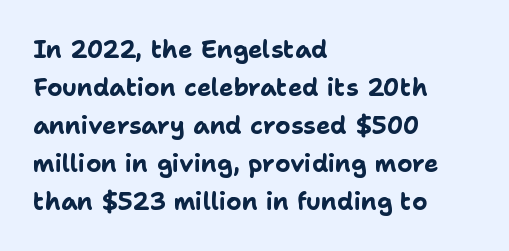
The space between consecutive lines is moderate. Alignment: flush left. The passage shown is not underscored anywhere. The type is set solid horizontally, with unmodified tracking. The characters look thick and weighty, a clear bold. Unlike italic type, these characters show no tilt at all.
